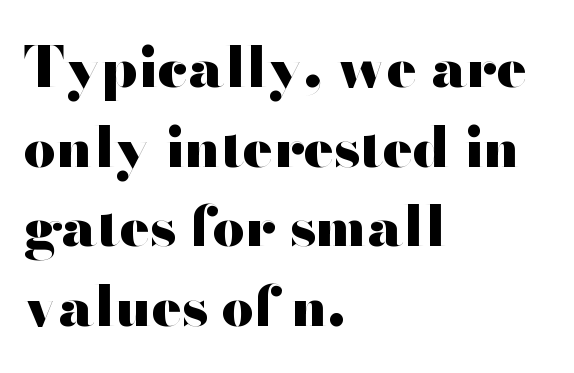
A typesetter would call this zero additional tracking. Upright lettering throughout. You could not count columns in this text — the font is proportionally spaced. This is sans-serif lettering, the kind often seen on screens and signage. The rendering uses a moderate line-height, typical for paragraphs.
